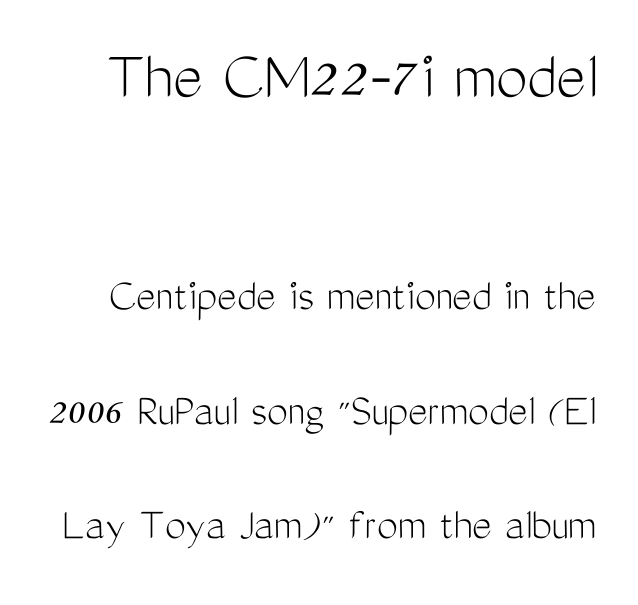
The type is set solid horizontally, with unmodified tracking. A light-to-regular cut is what we see here. Two sizes are in play, and the larger belongs to the first block. Here the designer chose a conventional face with non-uniform glyph widths. Nothing sits at the stroke ends, so this counts as sans-serif. These lines were composed using upright roman letters.
